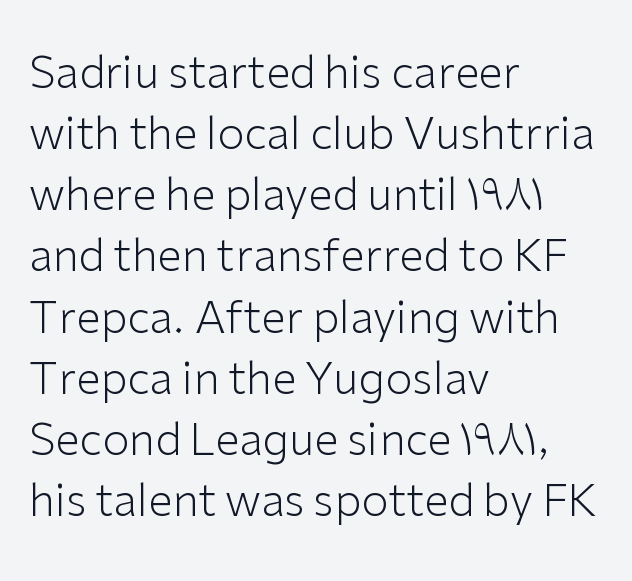
Character widths vary here, with narrow letters taking less room than wide ones. Is the letter spacing exaggerated? No — it looks like the ordinary default. The glyphs are unaccompanied by any horizontal stroke below them. Posture: upright roman.
